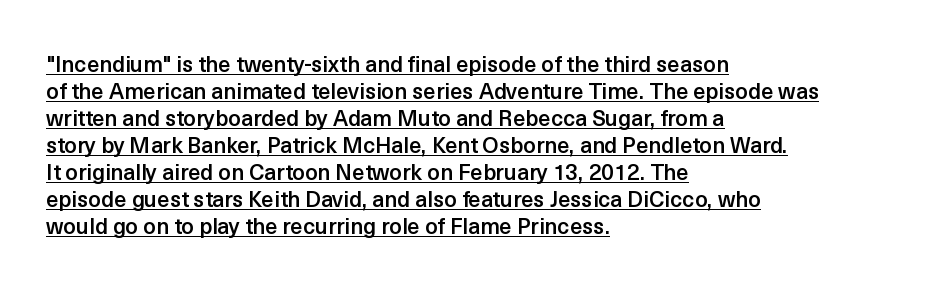
{"italic": "no", "bold": "semi", "underline": "yes", "align": "left", "line_spacing_ratio": 1.23, "letter_spacing": "normal", "letter_spacing_em": 0.0, "glyph_px": 22}
